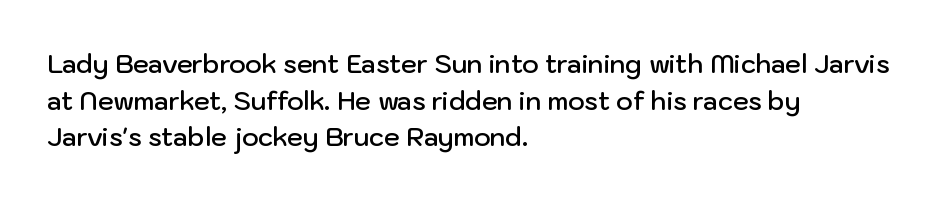
Q: Is the text bold? A: Semi-bold.
Q: Is the text italic (slanted)? A: No, it is upright.
Q: Is the text underlined? A: No.
Q: How is the paragraph aligned? A: Left-aligned.
Q: Is the spacing between letters normal or unusually wide? A: Normal.
Q: Is the spacing between lines tight, normal or loose? A: Normal.
